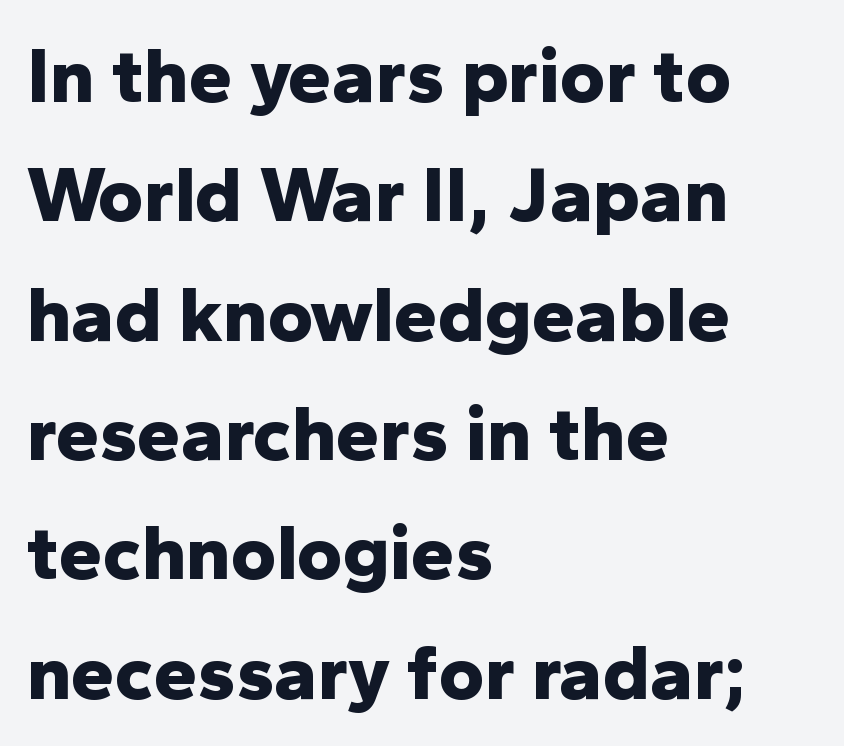
Each new line begins a customary step beneath the previous one. Each letter keeps its own natural width here, so spacing adapts to shape. Unmarked baselines from the first word to the last. The typesetter chose a ragged-right arrangement here. Is this a sans? Yes — the strokes have no serifs. Compared with an ordinary text face, these strokes are far heavier — a full bold.
